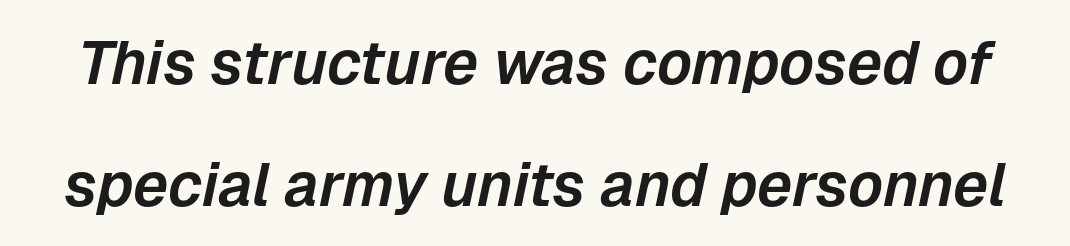
Inter-character spacing is left at the font's built-in metrics. Is this a fixed-width face? No — the glyphs have proportional, varying widths. No word sits above an underline. The passage shown stacks its lines with a broad gap. The font's italic variant was chosen for this text.
